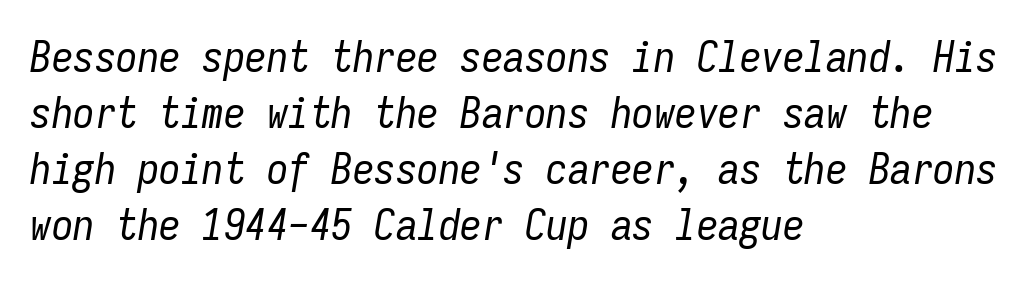
Q: Is the text bold? A: No.
Q: Is the text italic (slanted)? A: Yes, it leans right by about 9 degrees.
Q: Is the text underlined? A: No.
Q: How is the paragraph aligned? A: Left-aligned.
Q: Is the spacing between letters normal or unusually wide? A: Normal.
Q: Is the spacing between lines tight, normal or loose? A: Normal.
Q: Width (condensed, normal, or wide)? A: Condensed.
Q: Stroke contrast? A: Low.
Q: x-height? A: Medium.
Q: Monospaced? A: Yes.
